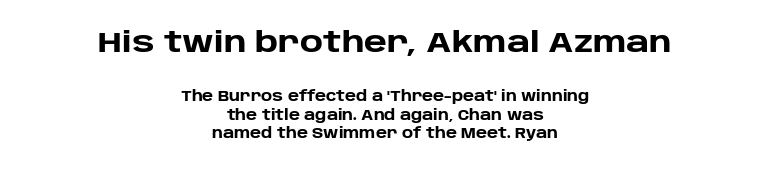
In CSS terms this would be text-align: center. Check under the words: just untouched page. Is this a sans? Yes — the strokes have no serifs. Do the letters lean? They stand straight.
